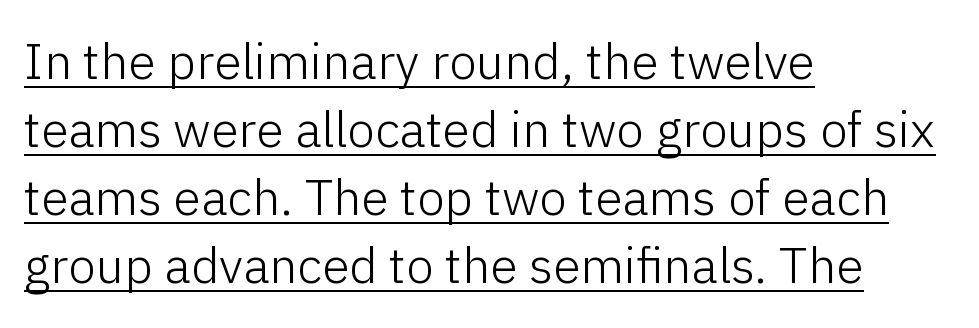
The gaps between neighbouring characters are ordinary and unremarkable. Somebody hit Ctrl+U on this one — the words are underlined. The face looks like a standard text weight, possibly lighter. Typographically, this falls in the sans-serif category.
